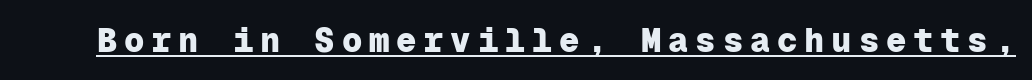
{"serif": "no", "italic": "no", "bold": "yes", "weight": "heavy", "width": "normal", "stroke_contrast": "low", "x_height": "medium", "monospaced": "yes", "underline": "yes", "letter_spacing": "wide", "letter_spacing_em": 0.2, "glyph_px": 34}
